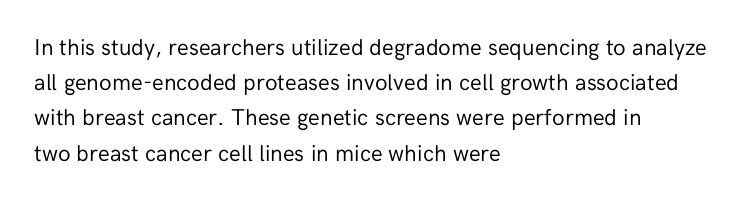
{"italic": "no", "bold": "no", "underline": "no", "align": "left", "line_spacing": "normal", "line_spacing_ratio": 1.53, "letter_spacing": "normal", "letter_spacing_em": 0.0, "glyph_px": 23}
